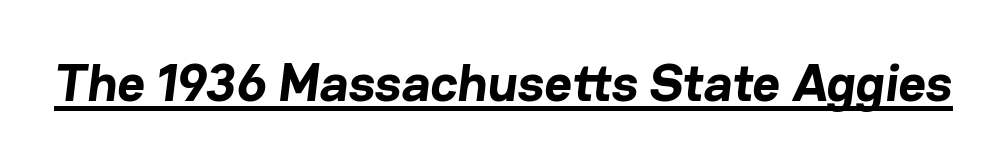
Does the type have serifs? No, each stem ends abruptly. A typesetter would call this proportional, since set widths differ per character. Each glyph is drawn with heavy, bold strokes. Each word holds together tightly as a unit, with standard inter-letter gaps.
